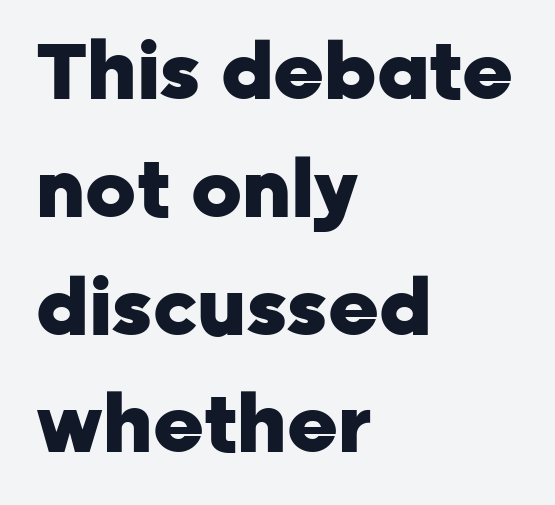
Nothing sits at the stroke ends, so this counts as sans-serif. Is the letter spacing exaggerated? No — it looks like the ordinary default. No italicization has been applied; the sample stays upright. Regular leading.
